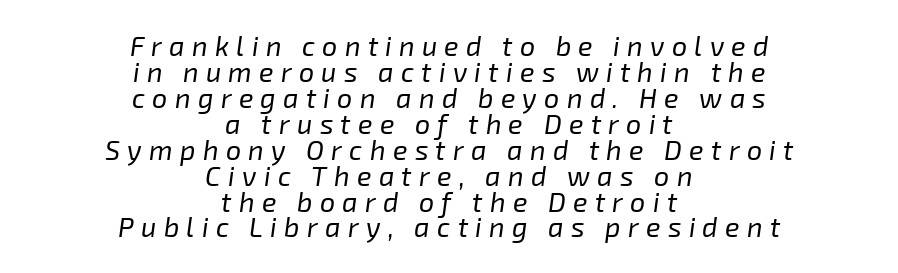
{"italic": "yes", "lean": "right", "slant_degrees": 8, "bold": "no", "underline": "no", "align": "center", "line_spacing": "tight", "line_spacing_ratio": 0.96, "letter_spacing": "wide", "letter_spacing_em": 0.27, "glyph_px": 27}
